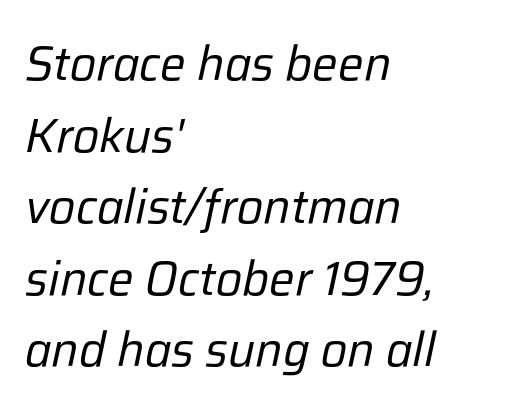
{"italic": "yes", "lean": "right", "slant_degrees": 12, "bold": "no", "weight": "regular", "width": "normal", "stroke_contrast": "low", "x_height": "medium", "monospaced": "no", "underline": "no", "align": "left", "line_spacing": "normal", "line_spacing_ratio": 1.49, "letter_spacing": "normal", "letter_spacing_em": 0.0, "glyph_px": 48}
